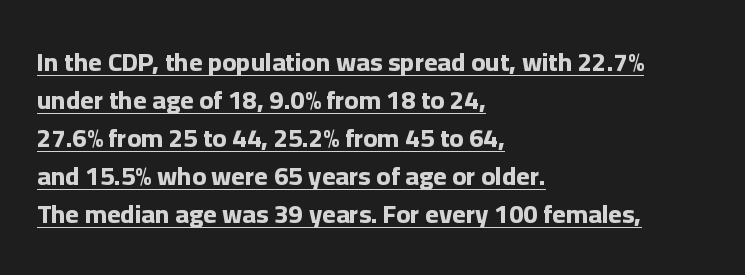
Q: Is the text bold? A: Yes.
Q: Is the text italic (slanted)? A: No, it is upright.
Q: Is the text underlined? A: Yes.
Q: How is the paragraph aligned? A: Left-aligned.
Q: Is the spacing between letters normal or unusually wide? A: Normal.
Q: Is the spacing between lines tight, normal or loose? A: Normal.
